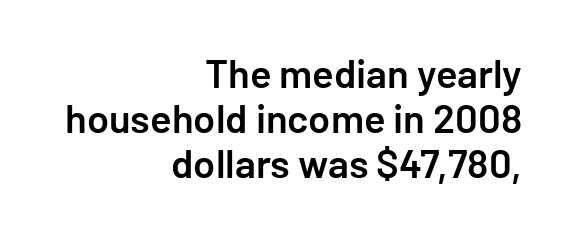
Q: Is the text bold? A: Semi-bold.
Q: Is the text italic (slanted)? A: No, it is upright.
Q: Is the typeface a serif or a sans-serif typeface? A: Sans-serif.
Q: Is the text underlined? A: No.
Q: How is the paragraph aligned? A: Right-aligned.
Q: Is the spacing between letters normal or unusually wide? A: Normal.
Q: Is the spacing between lines tight, normal or loose? A: Tight.
Q: Width (condensed, normal, or wide)? A: Normal.
Q: Stroke contrast? A: Low.
Q: x-height? A: Medium.
